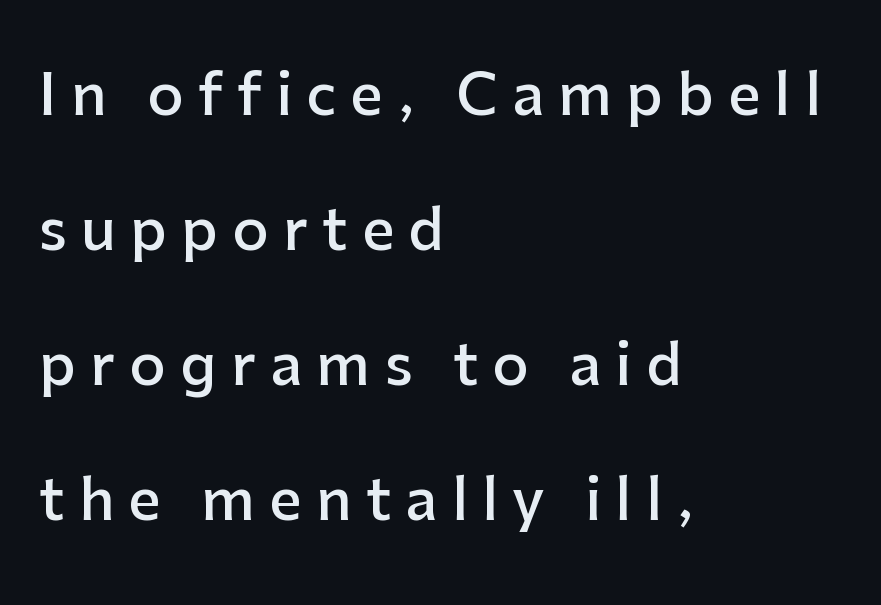
{"serif": "no", "italic": "no", "bold": "semi", "weight": "semibold", "width": "normal", "stroke_contrast": "low", "x_height": "medium", "monospaced": "no", "underline": "no", "align": "left", "line_spacing": "loose", "line_spacing_ratio": 2.37, "letter_spacing": "wide", "letter_spacing_em": 0.25, "glyph_px": 57}
